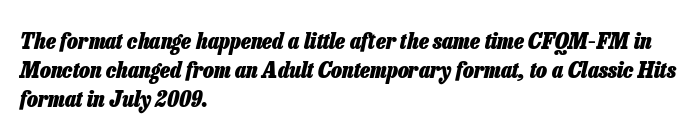
Q: Is the text bold? A: Yes.
Q: Is the text italic (slanted)? A: Yes, it leans right by about 13 degrees.
Q: Is the text underlined? A: No.
Q: How is the paragraph aligned? A: Left-aligned.
Q: Is the spacing between letters normal or unusually wide? A: Normal.
Q: Is the spacing between lines tight, normal or loose? A: Normal.
